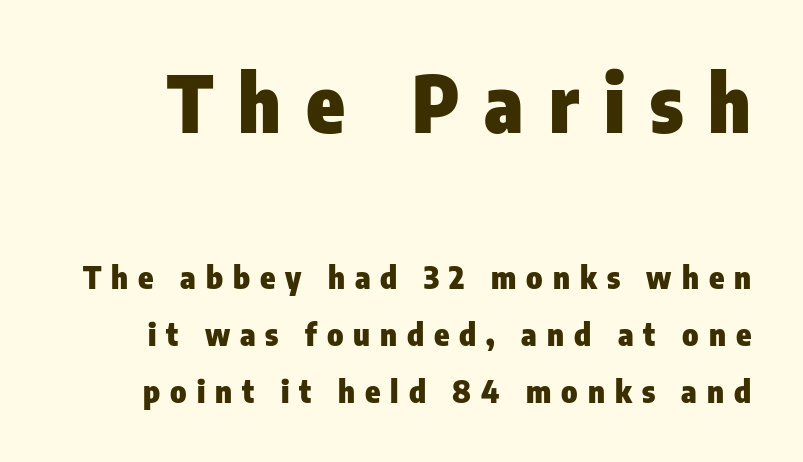
Q: Is the text bold? A: Yes.
Q: Is the text italic (slanted)? A: No, it is upright.
Q: Is the typeface a serif or a sans-serif typeface? A: Sans-serif.
Q: Is the text underlined? A: No.
Q: Is the spacing between letters normal or unusually wide? A: Unusually wide.
Q: Which block of text is set in a larger size, the first (top) or the second (bottom)? A: The first (top) one.
Q: Width (condensed, normal, or wide)? A: Condensed.
Q: Stroke contrast? A: Low.
Q: x-height? A: Medium.
Q: Monospaced? A: No.
